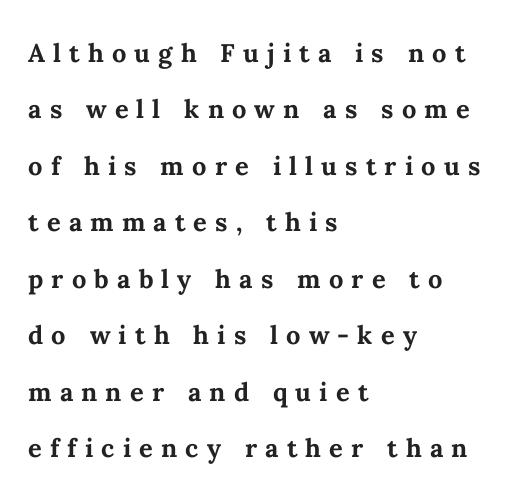
Q: Is the text bold? A: Yes.
Q: Is the text italic (slanted)? A: No, it is upright.
Q: Is the text underlined? A: No.
Q: How is the paragraph aligned? A: Left-aligned.
Q: Is the spacing between letters normal or unusually wide? A: Unusually wide.
Q: Is the spacing between lines tight, normal or loose? A: Normal.
Q: Width (condensed, normal, or wide)? A: Normal.
Q: Stroke contrast? A: Medium.
Q: x-height? A: Medium.
Q: Monospaced? A: No.
